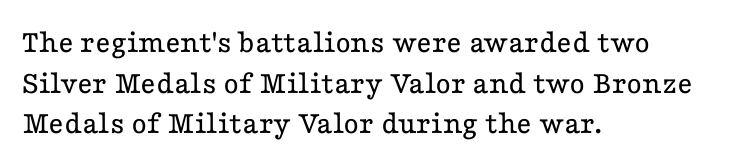
{"serif": "yes", "italic": "no", "bold": "no", "weight": "regular", "width": "wide", "stroke_contrast": "low", "x_height": "medium", "monospaced": "no", "underline": "no", "align": "left", "line_spacing_ratio": 1.23, "letter_spacing": "normal", "letter_spacing_em": 0.0, "glyph_px": 33}
